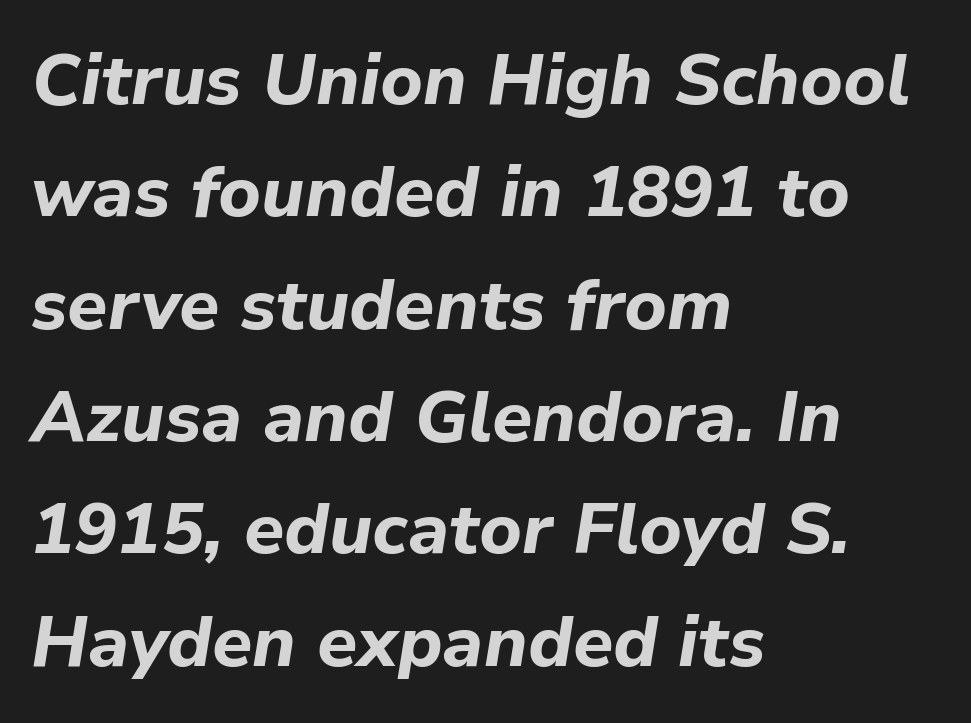
The image shows 72 px bold type, italic (leaning right); set left-aligned, normal line spacing (1.56x), normal letter spacing, not underlined; low stroke contrast and a medium x-height.
